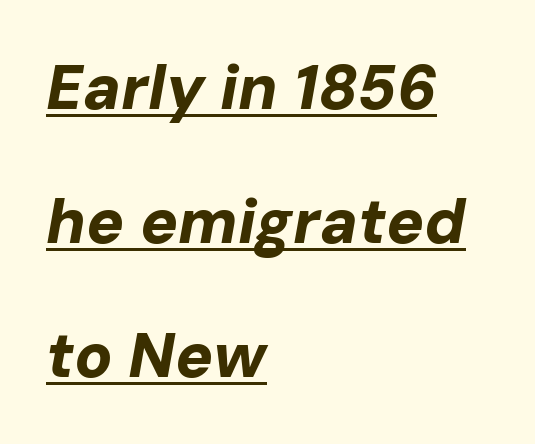
Q: Is the text bold? A: Yes.
Q: Is the text italic (slanted)? A: Yes, it leans right by about 10 degrees.
Q: Is the text underlined? A: Yes.
Q: How is the paragraph aligned? A: Left-aligned.
Q: Is the spacing between letters normal or unusually wide? A: Normal.
Q: Is the spacing between lines tight, normal or loose? A: Loose.
Q: Width (condensed, normal, or wide)? A: Normal.
Q: Stroke contrast? A: Low.
Q: x-height? A: Medium.
Q: Monospaced? A: No.
